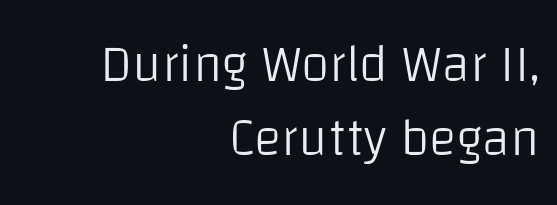
The characters are drawn with everyday or finer stroke widths. The text was rendered using a sans face with plain stroke endings. The passage shown is typed in a proportional face where columns would drift. The tracking reads as untouched default to a designer's eye. The foot of each line stays bare and open. The designer left line spacing at the default.
